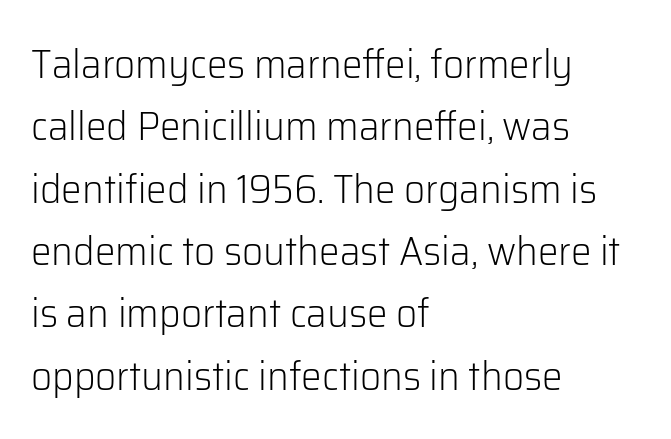
{"serif": "no", "italic": "no", "bold": "no", "weight": "light", "width": "normal", "stroke_contrast": "low", "x_height": "medium", "monospaced": "no", "underline": "no", "align": "left", "line_spacing": "normal", "line_spacing_ratio": 1.52, "letter_spacing": "normal", "letter_spacing_em": 0.0, "glyph_px": 41}
